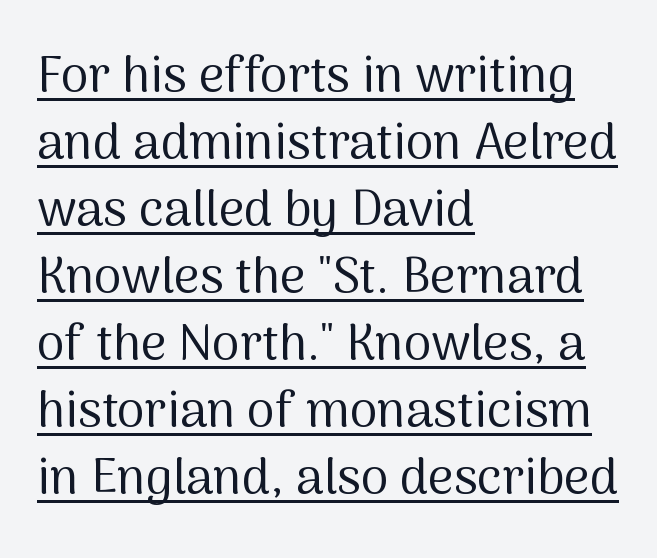
{"serif": "no", "italic": "no", "bold": "no", "weight": "regular", "width": "normal", "stroke_contrast": "medium", "x_height": "medium", "monospaced": "no", "underline": "yes", "align": "left", "line_spacing": "normal", "line_spacing_ratio": 1.34, "letter_spacing": "normal", "letter_spacing_em": 0.0, "glyph_px": 50}
